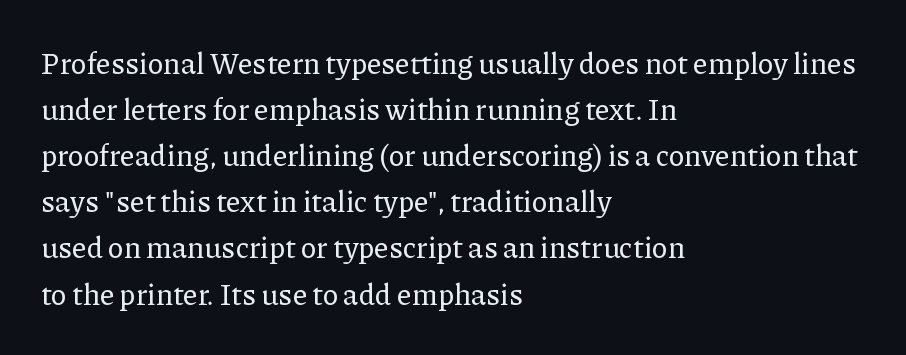
Italic: no, the glyphs are upright roman. Where is the straight margin? On the left. Little horizontal feet cap the strokes, marking this as serif type. Descenders hang freely into open space. You could call the tracking neutral — neither tight nor loose.
